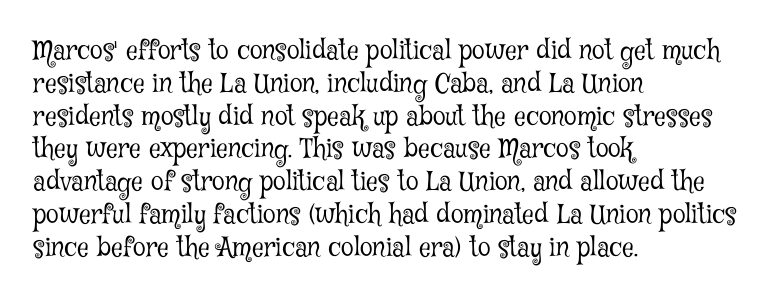
Check the space under the baseline: it is left empty. Posture: upright roman. Is the type heavy? It reads as light-to-regular instead. One-word summary of the alignment: left. The line-height multiplier appears to be the usual default.
